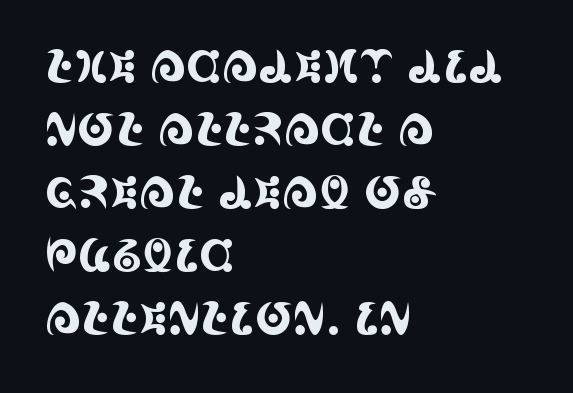
Casual observation: everything's shoved over to the left. You can tell it's not italic because the verticals are truly vertical. Caption: standard tracking, unaltered. The face used here is seriffed, in the tradition of book romans. Descenders hang freely into open space. You could not count columns in this text — the font is proportionally spaced.
